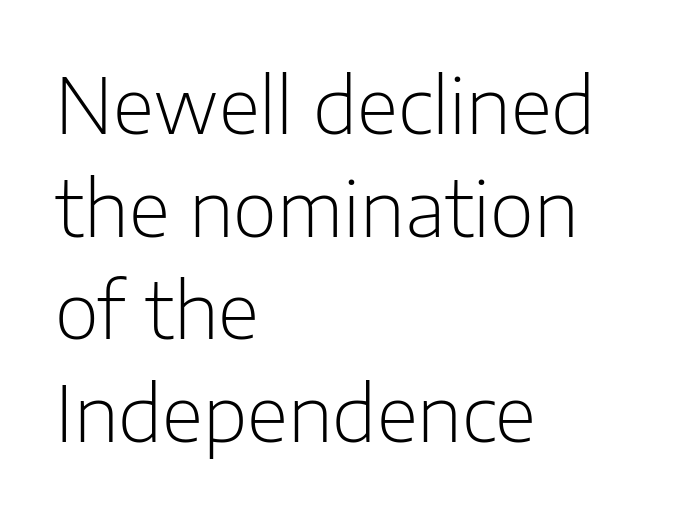
{"serif": "no", "italic": "no", "bold": "no", "weight": "light", "width": "normal", "stroke_contrast": "low", "x_height": "medium", "monospaced": "no", "underline": "no", "align": "left", "line_spacing": "normal", "line_spacing_ratio": 1.35, "letter_spacing": "normal", "letter_spacing_em": 0.0, "glyph_px": 76}
